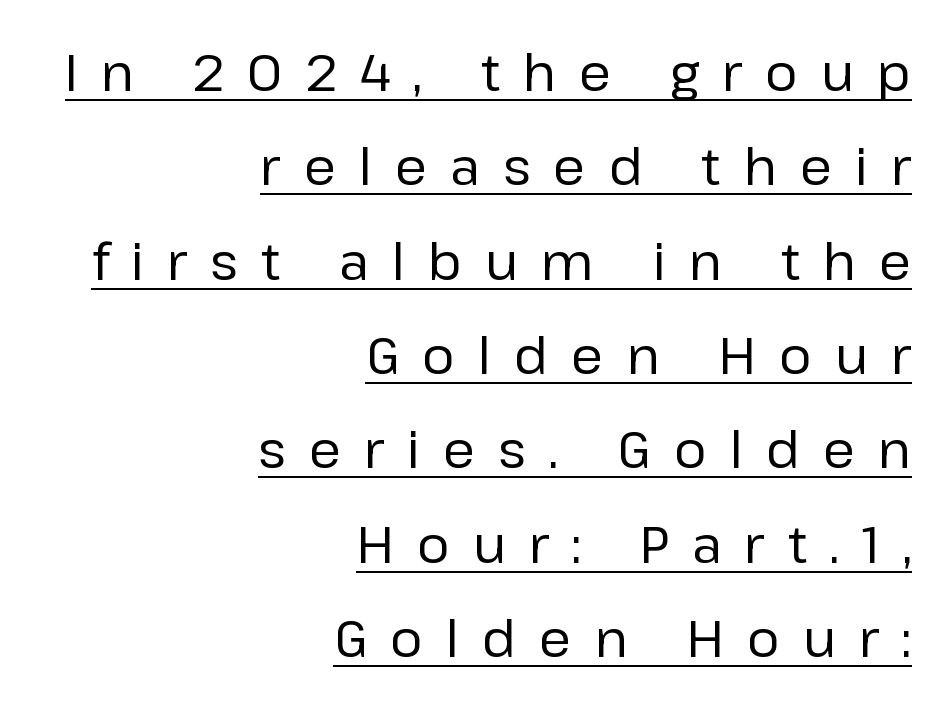
The strokes carry an ordinary text weight at most. In terms of letterform style, serifs are entirely absent. Is this a fixed-width face? No — the glyphs have proportional, varying widths. Look at the tracking — it's clearly loosened, letters drifting apart. This sample carries an underscore along the baseline area. Layout note: lines flush right.
